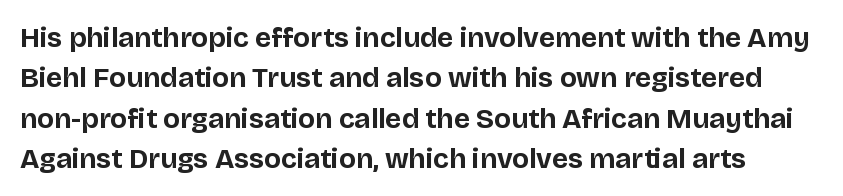
Q: Is the text bold? A: Yes.
Q: Is the text italic (slanted)? A: No, it is upright.
Q: Is the typeface a serif or a sans-serif typeface? A: Sans-serif.
Q: Is the text underlined? A: No.
Q: Is the spacing between letters normal or unusually wide? A: Normal.
Q: Is the spacing between lines tight, normal or loose? A: Normal.
Q: Width (condensed, normal, or wide)? A: Normal.
Q: Stroke contrast? A: Low.
Q: x-height? A: Large.
Q: Monospaced? A: No.
